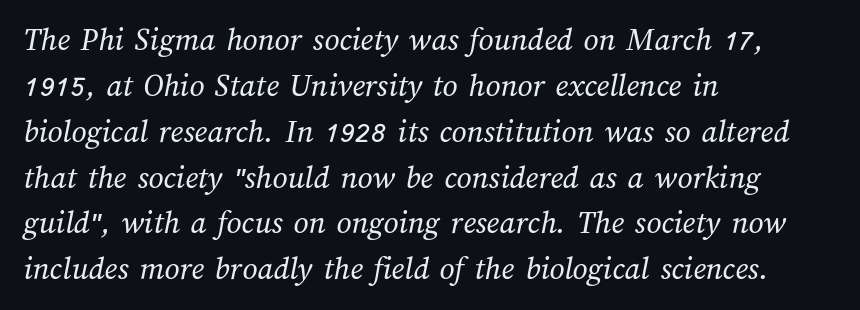
The image shows 33 px regular-weight type; set left-aligned, normal line spacing (1.39x), normal letter spacing, not underlined; medium stroke contrast and a medium x-height.
